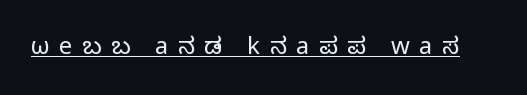
{"italic": "no", "bold": "no", "underline": "yes", "letter_spacing": "wide", "letter_spacing_em": 0.39, "glyph_px": 24}
